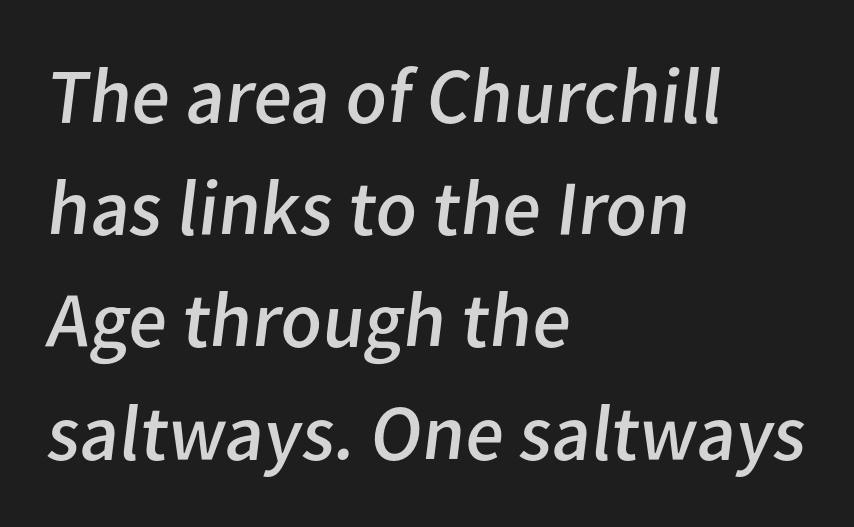
{"serif": "no", "bold": "no", "weight": "regular", "width": "normal", "stroke_contrast": "low", "x_height": "medium", "monospaced": "no", "underline": "no", "align": "left", "line_spacing": "normal", "line_spacing_ratio": 1.42, "letter_spacing": "normal", "letter_spacing_em": 0.0, "glyph_px": 79}
